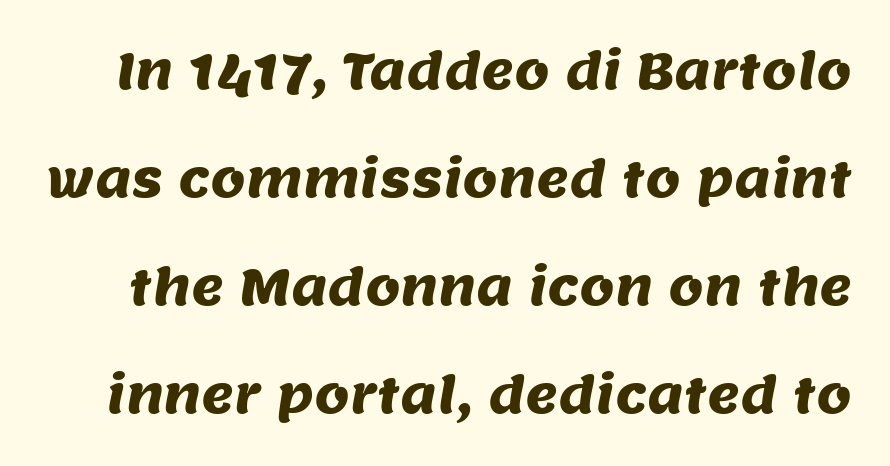
Q: Is the typeface a serif or a sans-serif typeface? A: Sans-serif.
Q: Is the text underlined? A: No.
Q: Is the spacing between letters normal or unusually wide? A: Normal.
Q: Is the spacing between lines tight, normal or loose? A: Loose.
Q: Width (condensed, normal, or wide)? A: Normal.
Q: Stroke contrast? A: Medium.
Q: x-height? A: Large.
Q: Monospaced? A: No.
